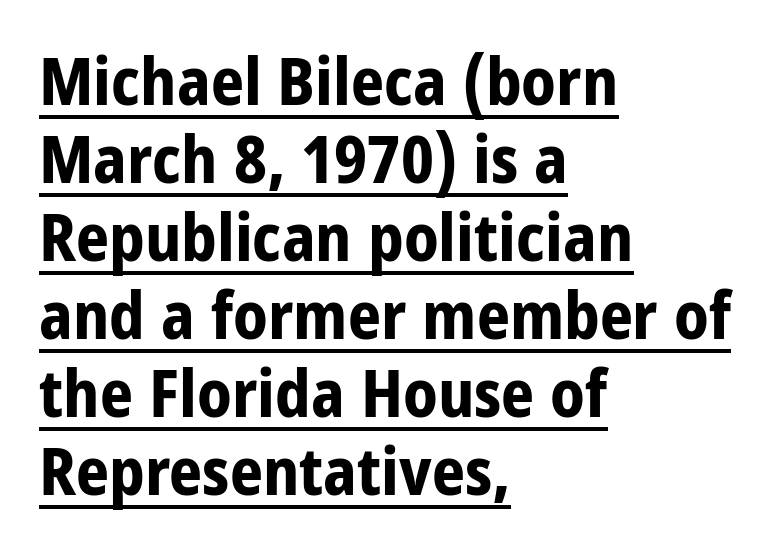
This rendering leaves character spacing at its baseline value. The text block is weighted toward the left margin, trailing off unevenly rightward. The typeface chosen for these lines omits serifs. The typography opts for an upright posture over an oblique one.
